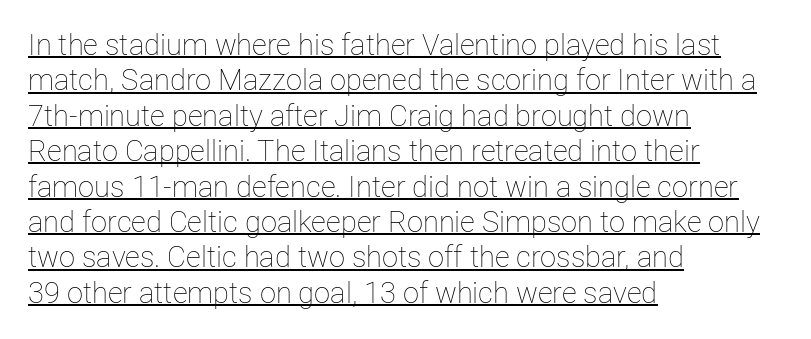
{"italic": "no", "bold": "no", "weight": "thin", "width": "normal", "stroke_contrast": "low", "x_height": "medium", "monospaced": "no", "underline": "yes", "align": "left", "line_spacing_ratio": 1.22, "letter_spacing": "normal", "letter_spacing_em": 0.0, "glyph_px": 29}
